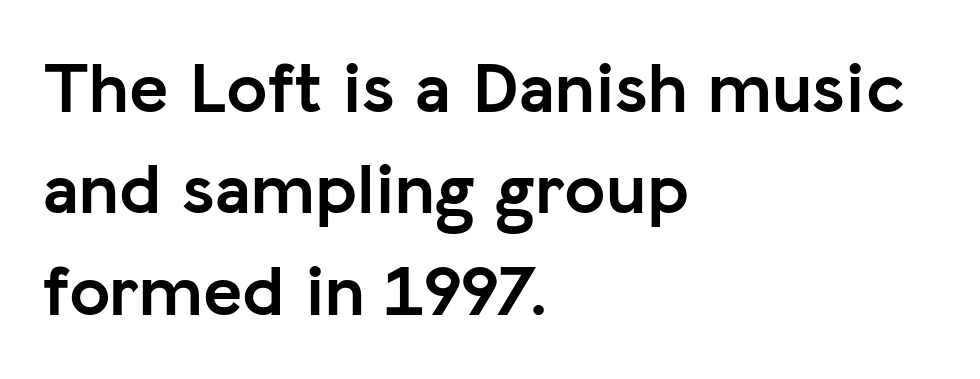
The glyphs in this specimen are sans serif. The face used here is rendered with its standard letterfit. Has an underline been added? It has not. If you measured baseline to baseline, you'd find a middling distance. Emphasis by weight is at full strength: bold.
